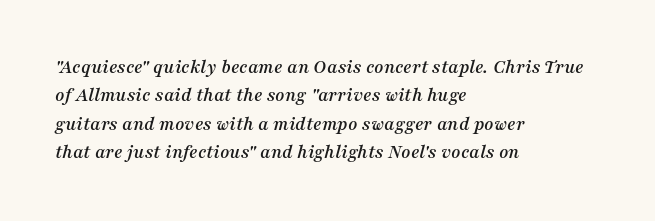
{"italic": "yes", "lean": "right", "slant_degrees": 16, "underline": "no", "align": "left", "line_spacing": "normal", "line_spacing_ratio": 1.42, "letter_spacing": "normal", "letter_spacing_em": 0.0, "glyph_px": 20}
